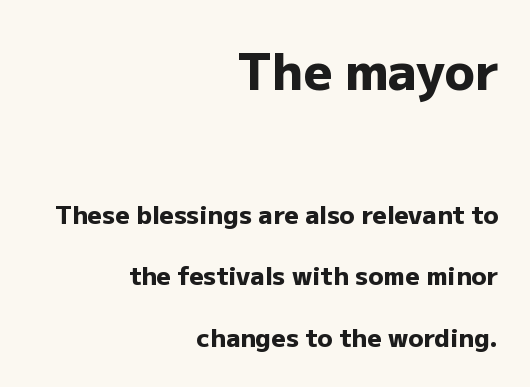
Q: Is the text bold? A: Yes.
Q: Is the text italic (slanted)? A: No, it is upright.
Q: Is the typeface a serif or a sans-serif typeface? A: Sans-serif.
Q: Is the text underlined? A: No.
Q: How is the paragraph aligned? A: Right-aligned.
Q: Is the spacing between letters normal or unusually wide? A: Normal.
Q: Is the spacing between lines tight, normal or loose? A: Loose.
Q: Which block of text is set in a larger size, the first (top) or the second (bottom)? A: The first (top) one.
Q: Width (condensed, normal, or wide)? A: Normal.
Q: Stroke contrast? A: Low.
Q: x-height? A: Medium.
Q: Monospaced? A: No.
